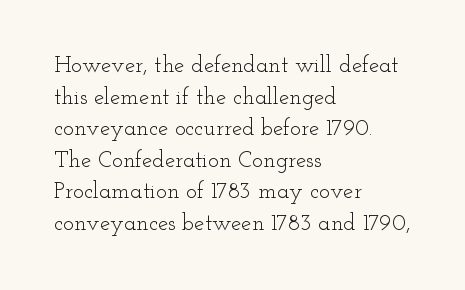
The strokes are not fattened; the text isn't bold. Beneath every word, the page is bare. Every row of glyphs begins at an identical x-position on the left. In terms of posture, this sample is upright.
